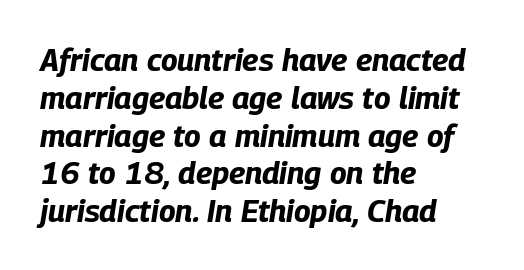
I'd describe the lettering as bold — thick and assertive. The paragraph has a hard left edge and a soft right edge. Spacing verdict: proportional, widths tailored to each character. Short note: letters normally spaced. Each row of text sits above clean, open space. Characters are canted at an angle relative to the baseline's perpendicular.
